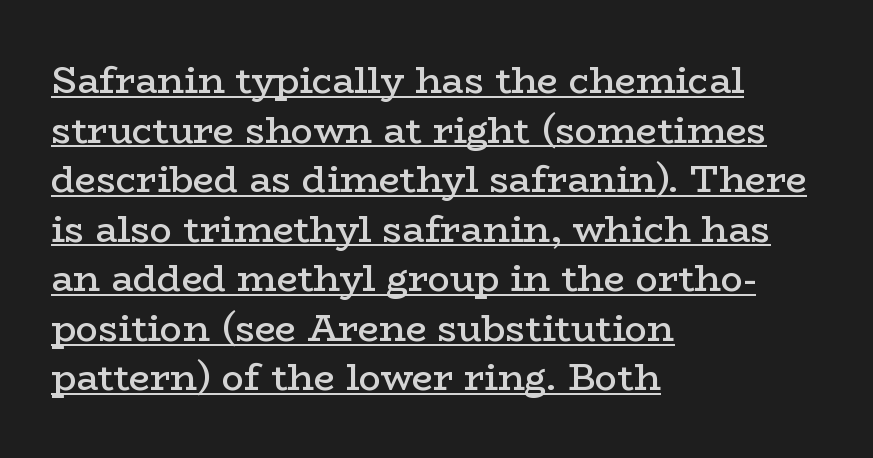
Q: Is the text bold? A: Semi-bold.
Q: Is the text italic (slanted)? A: No, it is upright.
Q: Is the typeface a serif or a sans-serif typeface? A: Serif.
Q: Is the text underlined? A: Yes.
Q: How is the paragraph aligned? A: Left-aligned.
Q: Is the spacing between letters normal or unusually wide? A: Normal.
Q: Is the spacing between lines tight, normal or loose? A: Normal.
Q: Width (condensed, normal, or wide)? A: Wide.
Q: Stroke contrast? A: Low.
Q: x-height? A: Medium.
Q: Monospaced? A: No.
